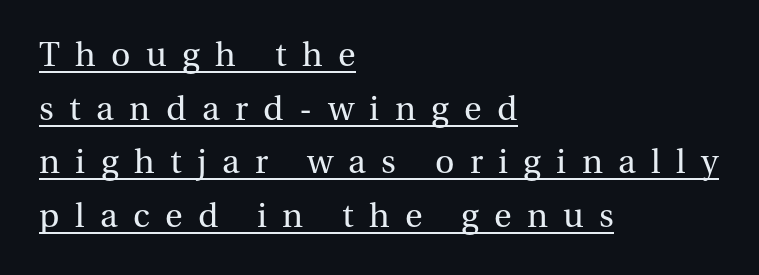
Q: Is the text bold? A: No.
Q: Is the text italic (slanted)? A: No, it is upright.
Q: Is the typeface a serif or a sans-serif typeface? A: Serif.
Q: Is the text underlined? A: Yes.
Q: How is the paragraph aligned? A: Left-aligned.
Q: Is the spacing between letters normal or unusually wide? A: Unusually wide.
Q: Is the spacing between lines tight, normal or loose? A: Normal.
Q: Width (condensed, normal, or wide)? A: Normal.
Q: Stroke contrast? A: Medium.
Q: x-height? A: Medium.
Q: Monospaced? A: No.
